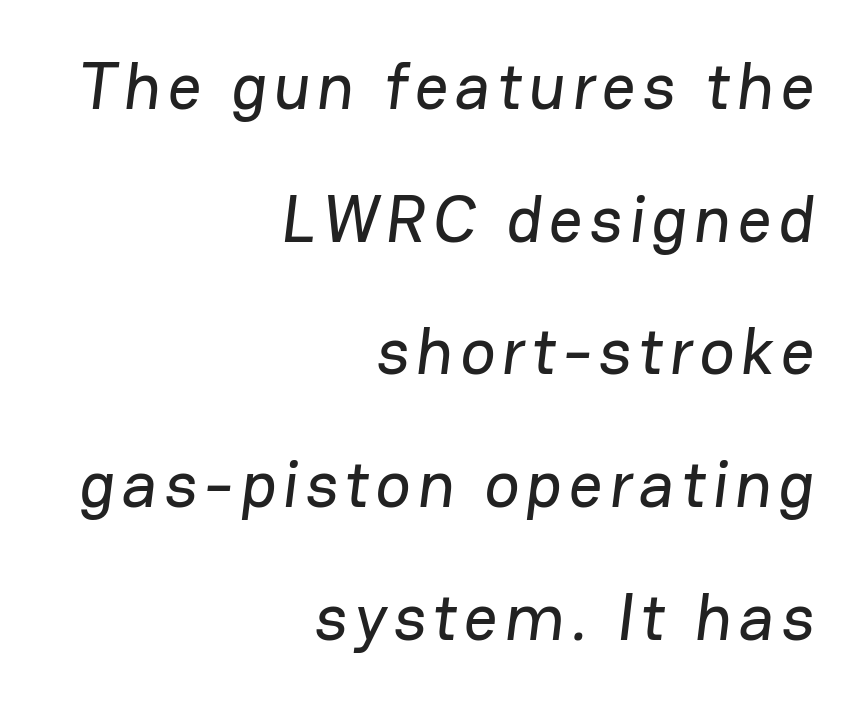
The space beneath each line is pristine and unruled. I'd call this a sans setting — the letters go barefoot. The rendering anchors every line to the right-hand side. You could fit nearly another row in the gap between these rows.
